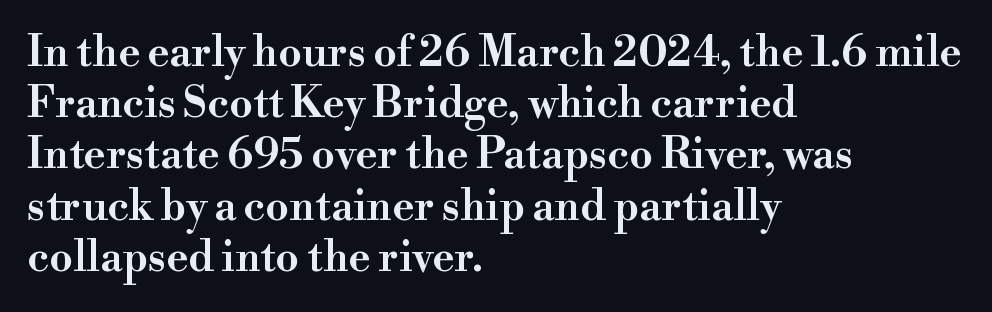
The image shows 42 px wide serif type, upright; set left-aligned, line spacing 1.22x, normal letter spacing, not underlined; high stroke contrast and a small x-height.
